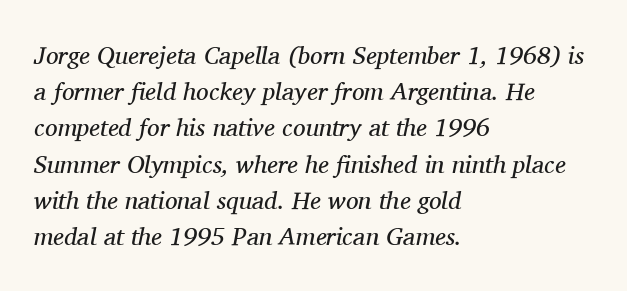
The type is set solid horizontally, with unmodified tracking. Horizontally, the lines are justified to the leading edge only. Just letters on the line, the space beneath them empty. Heft: none added — not bold.
